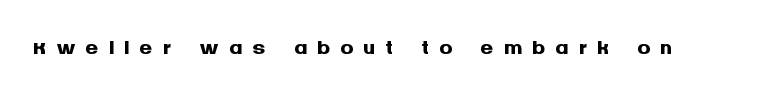
These lines have a slow, spaced-out rhythm from letter to letter. Posture: straight, roman, zero tilt. Think of a printed novel: that variable character pitch is what you see here. The space directly below the letters is spotless.
